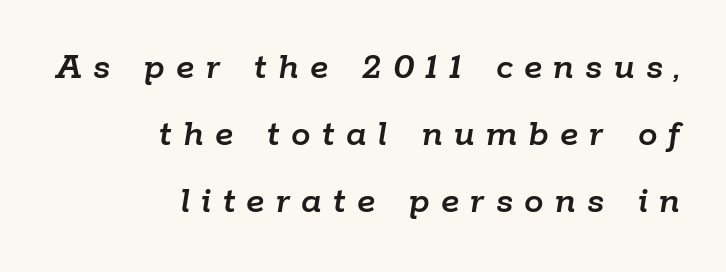
Q: Is the text italic (slanted)? A: Yes, it leans right by about 9 degrees.
Q: Is the text underlined? A: No.
Q: How is the paragraph aligned? A: Right-aligned.
Q: Is the spacing between letters normal or unusually wide? A: Unusually wide.
Q: Width (condensed, normal, or wide)? A: Normal.
Q: Stroke contrast? A: Low.
Q: x-height? A: Medium.
Q: Monospaced? A: No.
